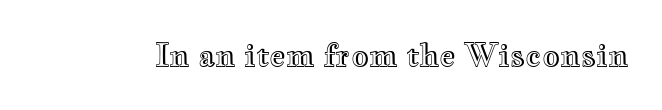
{"italic": "no", "width": "wide", "x_height": "small", "monospaced": "no", "underline": "no", "letter_spacing": "normal", "letter_spacing_em": 0.0, "glyph_px": 31}
